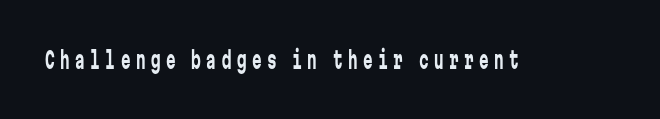
The image shows 24 px text type, upright; set unusually wide letter spacing (+0.23 em), not underlined.
